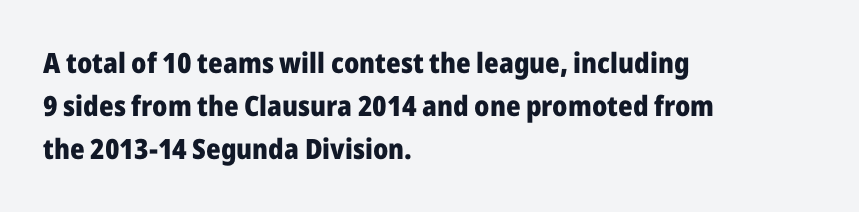
{"serif": "no", "italic": "no", "bold": "yes", "weight": "heavy", "width": "normal", "stroke_contrast": "low", "x_height": "medium", "monospaced": "no", "underline": "no", "align": "left", "line_spacing": "normal", "line_spacing_ratio": 1.54, "letter_spacing": "normal", "letter_spacing_em": 0.0, "glyph_px": 28}
